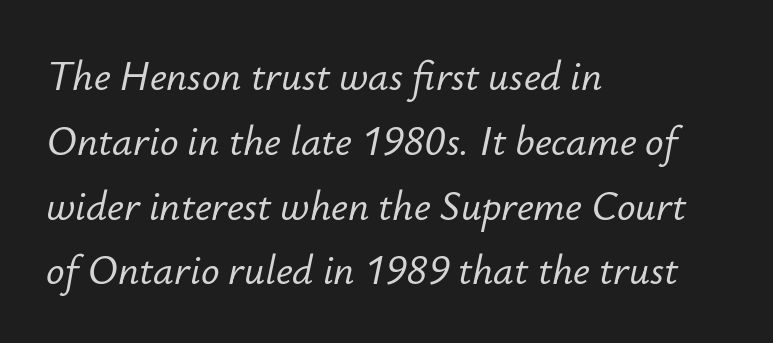
Q: Is the text italic (slanted)? A: Yes, it leans right by about 12 degrees.
Q: Is the text underlined? A: No.
Q: How is the paragraph aligned? A: Left-aligned.
Q: Is the spacing between letters normal or unusually wide? A: Normal.
Q: Is the spacing between lines tight, normal or loose? A: Normal.
Q: Width (condensed, normal, or wide)? A: Normal.
Q: Stroke contrast? A: Low.
Q: x-height? A: Small.
Q: Monospaced? A: No.
